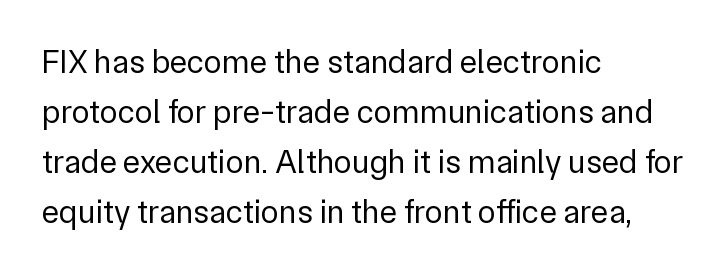
{"serif": "no", "italic": "no", "bold": "no", "weight": "regular", "width": "normal", "stroke_contrast": "low", "x_height": "medium", "monospaced": "no", "underline": "no", "align": "left", "line_spacing": "normal", "line_spacing_ratio": 1.52, "letter_spacing": "normal", "letter_spacing_em": 0.0, "glyph_px": 33}
